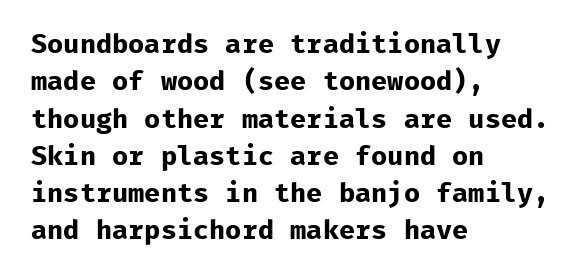
{"italic": "no", "bold": "yes", "underline": "no", "align": "left", "line_spacing": "normal", "line_spacing_ratio": 1.38, "letter_spacing": "normal", "letter_spacing_em": 0.0, "glyph_px": 27}
